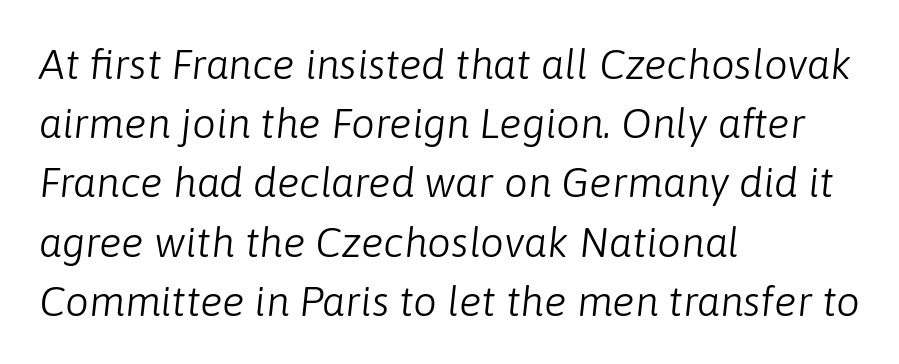
Q: Is the text bold? A: No.
Q: Is the text italic (slanted)? A: Yes, it leans right by about 6 degrees.
Q: Is the text underlined? A: No.
Q: How is the paragraph aligned? A: Left-aligned.
Q: Is the spacing between letters normal or unusually wide? A: Normal.
Q: Is the spacing between lines tight, normal or loose? A: Normal.
Q: Width (condensed, normal, or wide)? A: Normal.
Q: Stroke contrast? A: Low.
Q: x-height? A: Medium.
Q: Monospaced? A: No.
